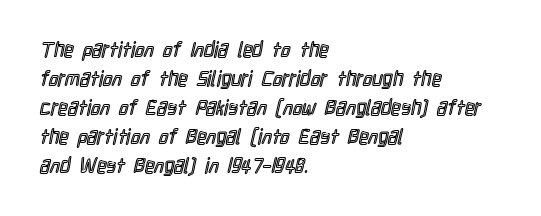
The image shows 21 px text type; set left-aligned, normal line spacing (1.38x), normal letter spacing, not underlined.
